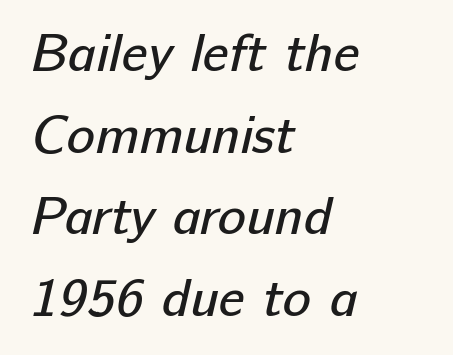
Q: Is the text bold? A: No.
Q: Is the typeface a serif or a sans-serif typeface? A: Sans-serif.
Q: Is the text underlined? A: No.
Q: How is the paragraph aligned? A: Left-aligned.
Q: Is the spacing between letters normal or unusually wide? A: Normal.
Q: Is the spacing between lines tight, normal or loose? A: Normal.
Q: Width (condensed, normal, or wide)? A: Normal.
Q: Stroke contrast? A: Low.
Q: x-height? A: Medium.
Q: Monospaced? A: No.
